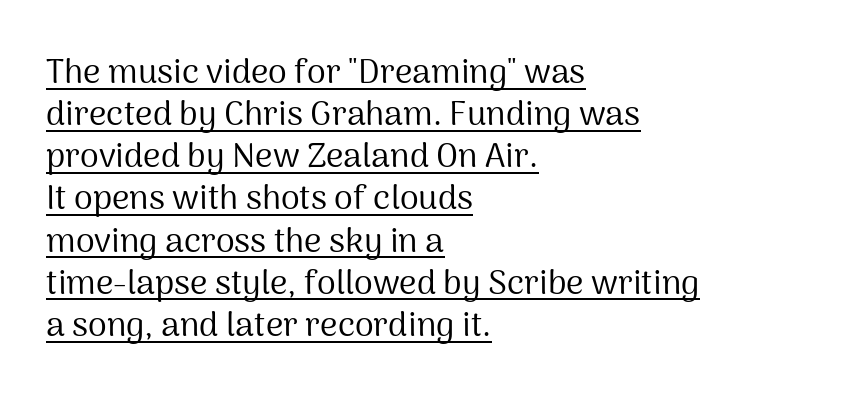
Note the varied advance widths — an 'i' is clearly narrower than an 'm'. Weight: regular or lighter. The paragraph shown leans on its left margin. Characters follow at the spacing the type designer built in. The glyphs are accompanied by a horizontal stroke just below them. Each letter's strokes conclude bluntly, with no projecting serifs.
